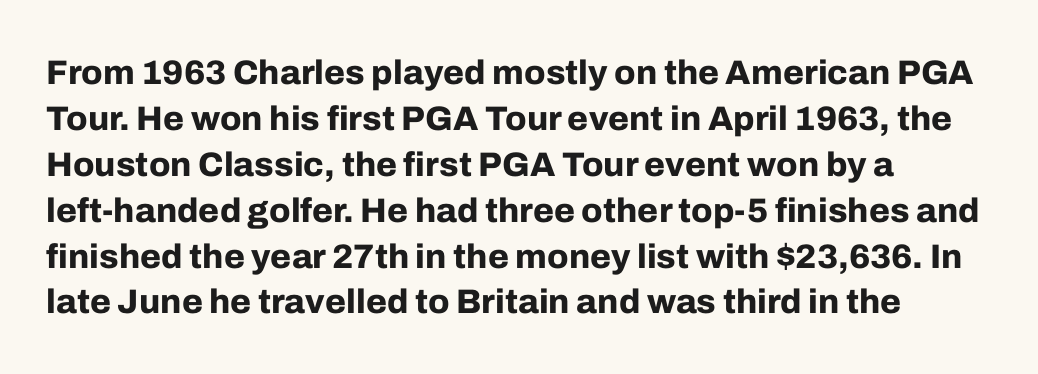
The image shows 34 px bold sans-serif type, upright; set left-aligned, normal line spacing (1.35x), normal letter spacing, not underlined; low stroke contrast and a medium x-height.
